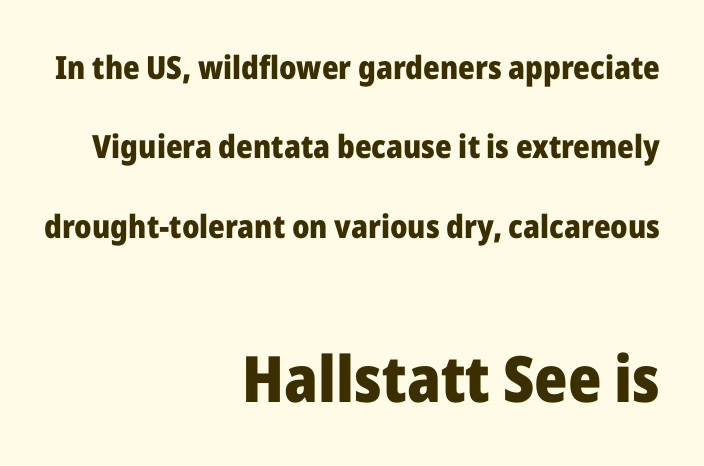
The type sits square on the baseline with zero lean. What stands out about the letter spacing? Nothing — it is the standard amount. The glyphs in this specimen are sans serif. The face used here appears at its bigger size in the lower chunk.
